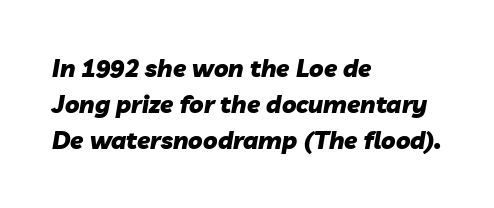
The image shows 24 px bold type, italic (leaning right); set left-aligned, normal line spacing (1.51x), normal letter spacing, not underlined.
